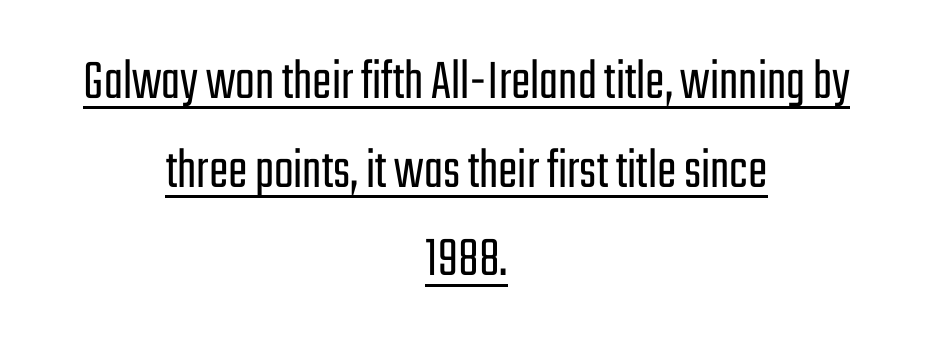
Q: Is the text bold? A: No.
Q: Is the text italic (slanted)? A: No, it is upright.
Q: Is the typeface a serif or a sans-serif typeface? A: Sans-serif.
Q: Is the text underlined? A: Yes.
Q: How is the paragraph aligned? A: Centered.
Q: Is the spacing between letters normal or unusually wide? A: Normal.
Q: Is the spacing between lines tight, normal or loose? A: Normal.
Q: Width (condensed, normal, or wide)? A: Condensed.
Q: Stroke contrast? A: Low.
Q: x-height? A: Medium.
Q: Monospaced? A: No.
